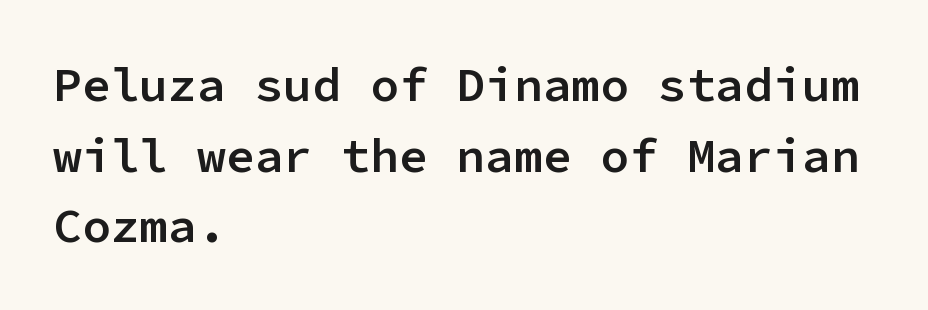
{"serif": "no", "italic": "no", "bold": "semi", "weight": "semibold", "width": "normal", "stroke_contrast": "low", "x_height": "medium", "monospaced": "yes", "underline": "no", "align": "left", "line_spacing": "normal", "line_spacing_ratio": 1.47, "letter_spacing": "normal", "letter_spacing_em": 0.0, "glyph_px": 48}
